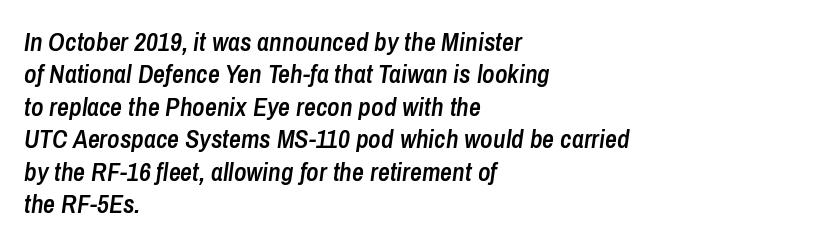
The image shows 26 px text type, italic (leaning right); set left-aligned, normal line spacing (1.25x), normal letter spacing, not underlined.
